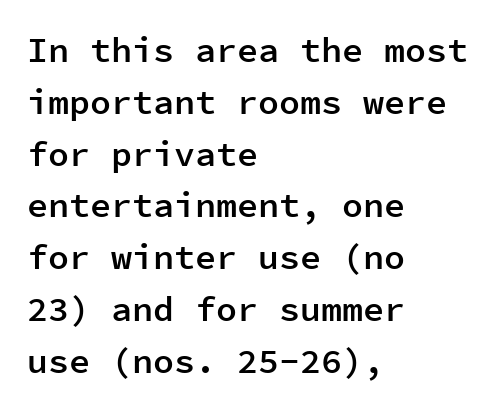
Q: Is the text bold? A: Semi-bold.
Q: Is the text italic (slanted)? A: No, it is upright.
Q: Is the typeface a serif or a sans-serif typeface? A: Sans-serif.
Q: Is the text underlined? A: No.
Q: How is the paragraph aligned? A: Left-aligned.
Q: Is the spacing between letters normal or unusually wide? A: Normal.
Q: Is the spacing between lines tight, normal or loose? A: Normal.
Q: Width (condensed, normal, or wide)? A: Normal.
Q: Stroke contrast? A: Low.
Q: x-height? A: Medium.
Q: Monospaced? A: Yes.
